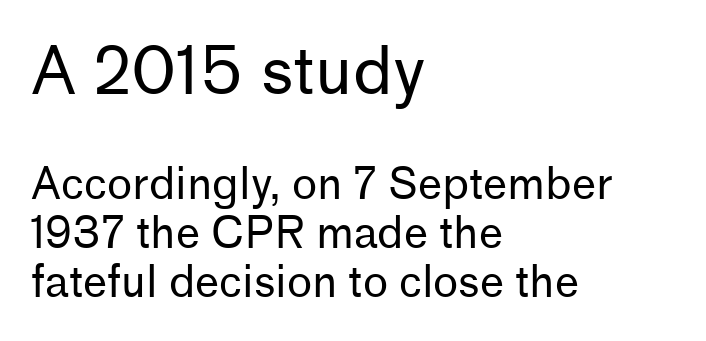
{"serif": "no", "italic": "no", "bold": "no", "weight": "regular", "width": "normal", "stroke_contrast": "low", "x_height": "medium", "monospaced": "no", "underline": "no", "align": "left", "line_spacing": "tight", "line_spacing_ratio": 1.14, "letter_spacing": "normal", "letter_spacing_em": 0.0, "larger_block": "first", "size_ratio": 1.51, "glyph_px": 65}
